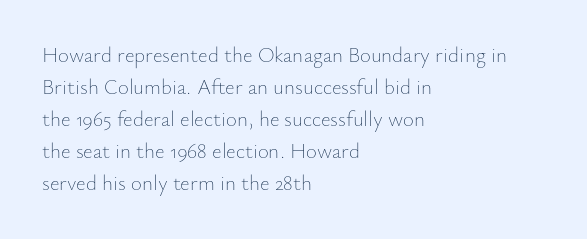
The image shows 21 px text type, upright; set left-aligned, normal line spacing (1.52x), normal letter spacing, not underlined.
